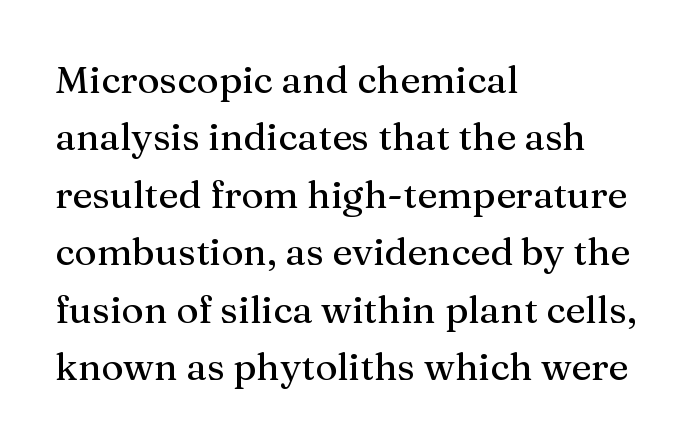
The image shows 38 px serif type, upright; set left-aligned, normal line spacing (1.51x), normal letter spacing, not underlined; medium stroke contrast and a medium x-height.
